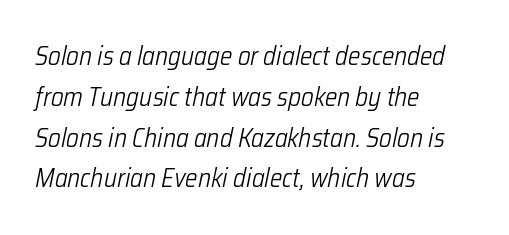
The image shows 26 px text type, italic (leaning right); set left-aligned, normal line spacing (1.57x), normal letter spacing, not underlined.
